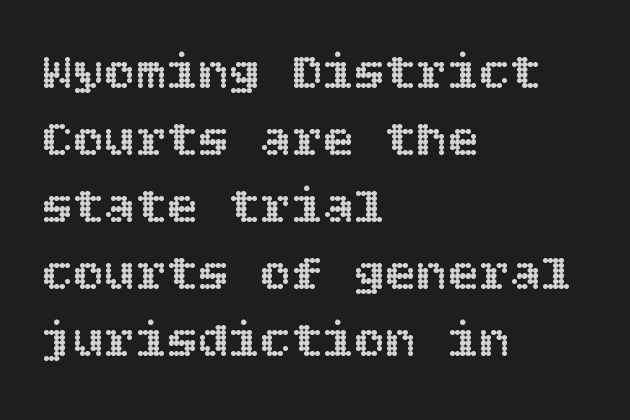
This is the regular roman posture of the typeface. The ragged edge is on the right, which tells us the setting is flush left. This sample uses plain, unmodified letter spacing. Descenders hang freely into open space.
